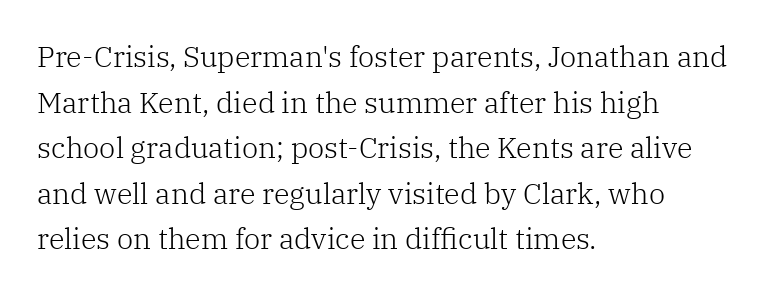
In terms of letterform style, serifs are clearly present. No chunkiness to these letters — they're not bold. The passage shown stacks its lines at a standard gap. Type without underlining. Leftover space on each line is placed entirely after the last word. A roman cut, with each character standing at attention.
